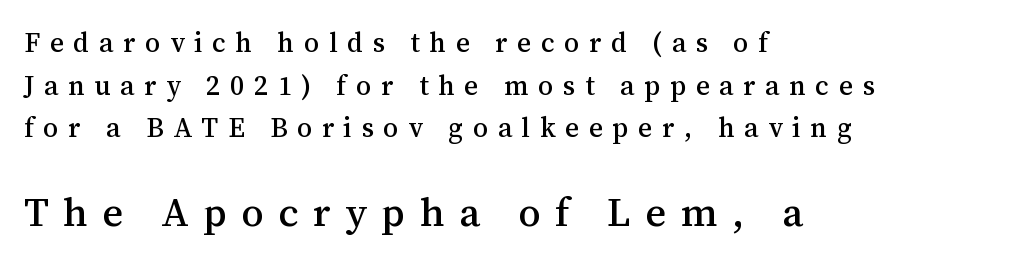
{"serif": "yes", "italic": "no", "width": "normal", "stroke_contrast": "medium", "x_height": "medium", "monospaced": "no", "underline": "no", "align": "left", "line_spacing": "normal", "line_spacing_ratio": 1.58, "letter_spacing": "wide", "letter_spacing_em": 0.36, "larger_block": "second", "size_ratio": 1.48, "glyph_px": 40}
